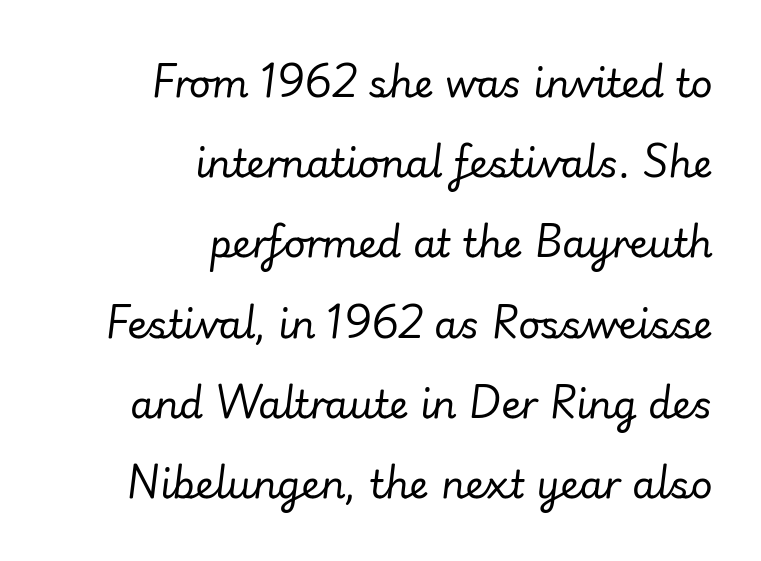
Q: Is the text bold? A: No.
Q: Is the text italic (slanted)? A: Yes, it leans right by about 7 degrees.
Q: Is the text underlined? A: No.
Q: How is the paragraph aligned? A: Right-aligned.
Q: Is the spacing between letters normal or unusually wide? A: Normal.
Q: Is the spacing between lines tight, normal or loose? A: Loose.
Q: Width (condensed, normal, or wide)? A: Normal.
Q: Stroke contrast? A: Low.
Q: x-height? A: Small.
Q: Monospaced? A: No.
